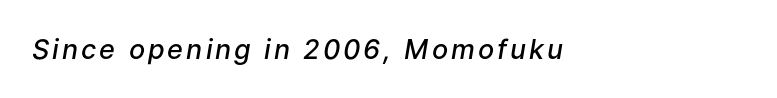
Q: Is the text bold? A: Semi-bold.
Q: Is the text italic (slanted)? A: Yes, it leans right by about 9 degrees.
Q: Is the text underlined? A: No.
Q: How is the paragraph aligned? A: Left-aligned.
